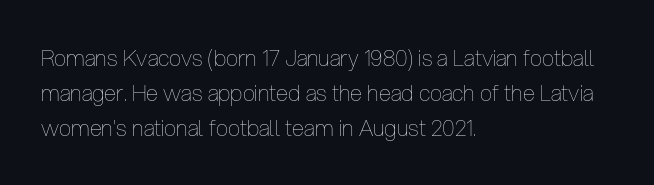
{"italic": "no", "bold": "no", "underline": "no", "align": "left", "line_spacing": "normal", "line_spacing_ratio": 1.59, "letter_spacing": "normal", "letter_spacing_em": 0.0, "glyph_px": 22}
